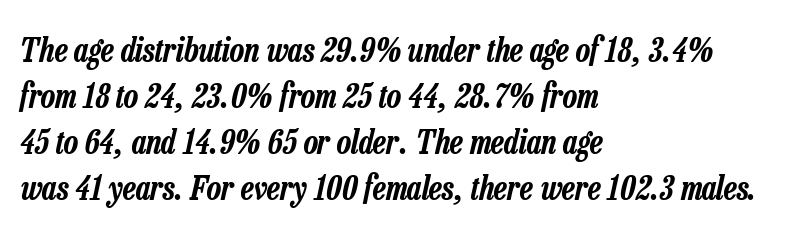
The image shows 33 px condensed type, italic (leaning right); set left-aligned, normal line spacing (1.39x), normal letter spacing, not underlined; low stroke contrast and a medium x-height.
